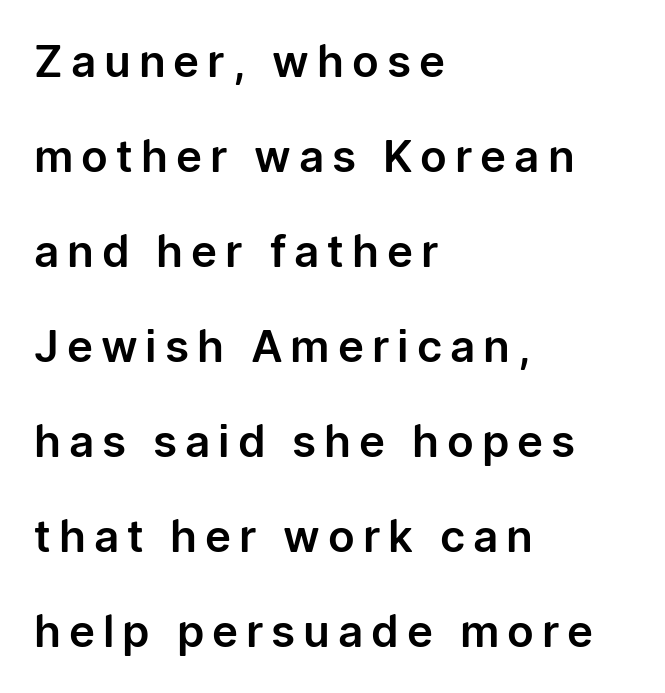
The image shows 44 px sans-serif type, upright; set left-aligned, loose line spacing (2.16x), not underlined; low stroke contrast and a medium x-height.
